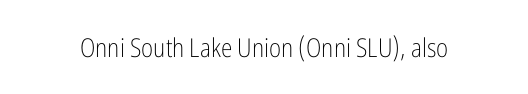
Q: Is the text bold? A: No.
Q: Is the text italic (slanted)? A: No, it is upright.
Q: Is the text underlined? A: No.
Q: Is the spacing between letters normal or unusually wide? A: Normal.
